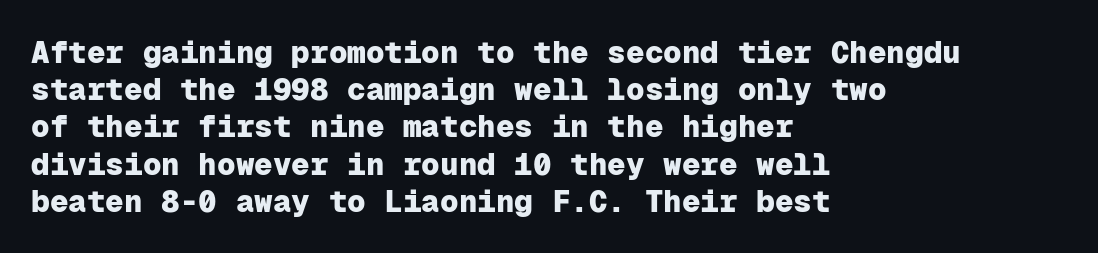
Standard letterfit; no display-style spreading of the glyphs. Weight: bold. The axis of the letterforms is exactly vertical. Honestly, there is no underline to notice here at all. Monospaced: the letters line up in strict vertical columns.
